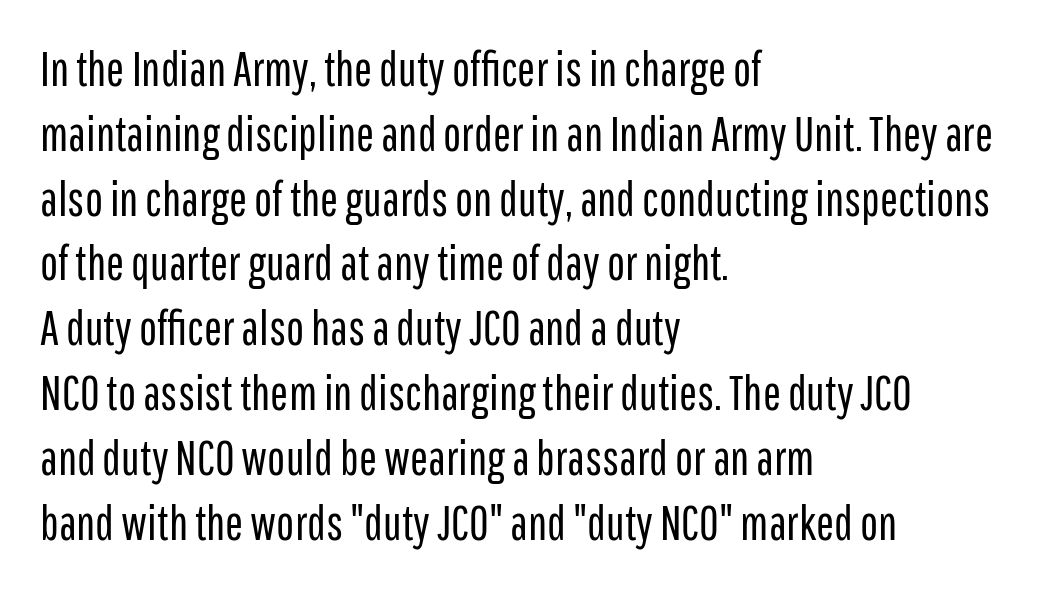
{"serif": "no", "italic": "no", "bold": "no", "weight": "regular", "width": "condensed", "stroke_contrast": "low", "x_height": "medium", "monospaced": "no", "underline": "no", "align": "left", "line_spacing": "normal", "line_spacing_ratio": 1.35, "letter_spacing": "normal", "letter_spacing_em": 0.0, "glyph_px": 48}
